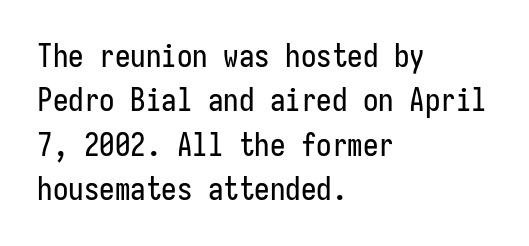
The typesetter chose a ragged-right arrangement here. The passage shown has conventional tracking throughout. The lettering stays uniformly vertical, giving the passage a roman look. Honestly, the row spacing looks completely unremarkable. Check where the strokes stop: nothing finishes them off — pure sans.
